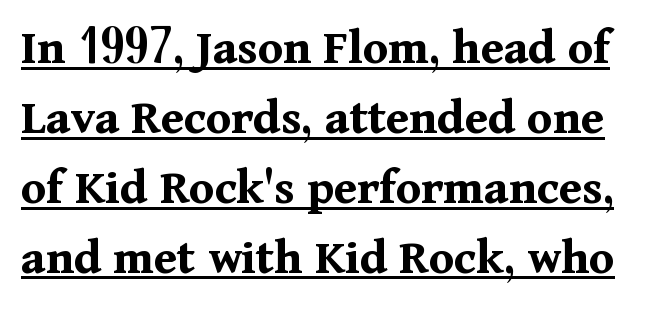
The glyphs in this specimen are seriffed. Each line of the rendering has a horizontal stroke beneath the glyphs. Heavy-handed strokes throughout: this text is bold. Observe the ordinary spacing: letters are neighbours, not strangers.
